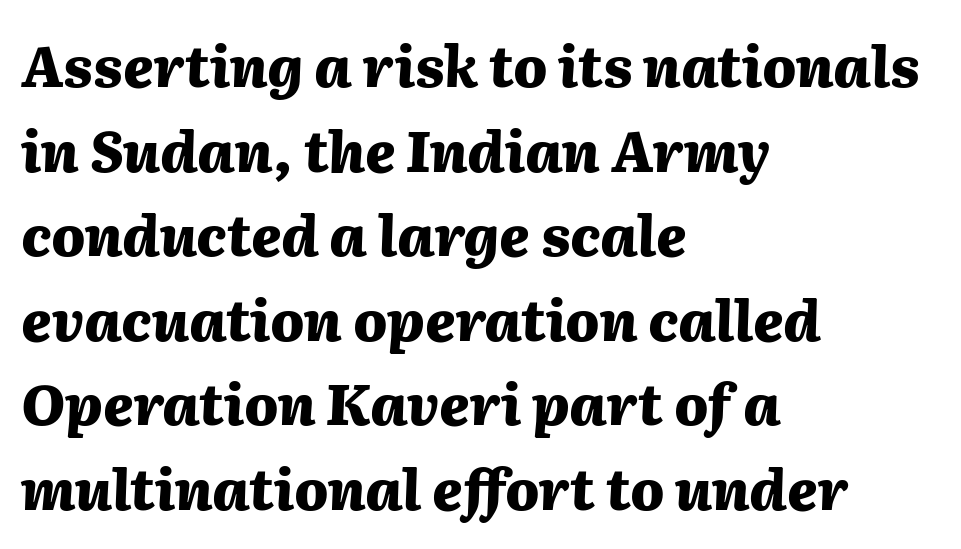
{"italic": "yes", "lean": "right", "slant_degrees": 2, "bold": "yes", "weight": "heavy", "width": "normal", "stroke_contrast": "medium", "x_height": "medium", "monospaced": "no", "underline": "no", "align": "left", "line_spacing": "normal", "line_spacing_ratio": 1.51, "letter_spacing": "normal", "letter_spacing_em": 0.0, "glyph_px": 56}
